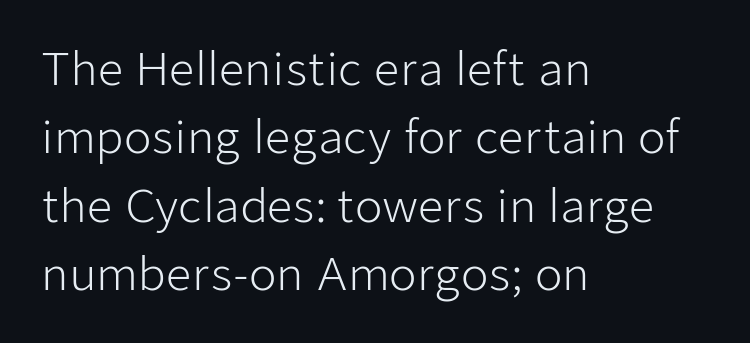
Q: Is the text bold? A: No.
Q: Is the text italic (slanted)? A: No, it is upright.
Q: Is the typeface a serif or a sans-serif typeface? A: Sans-serif.
Q: Is the text underlined? A: No.
Q: How is the paragraph aligned? A: Left-aligned.
Q: Is the spacing between letters normal or unusually wide? A: Normal.
Q: Is the spacing between lines tight, normal or loose? A: Normal.
Q: Width (condensed, normal, or wide)? A: Normal.
Q: Stroke contrast? A: Low.
Q: x-height? A: Medium.
Q: Monospaced? A: No.
